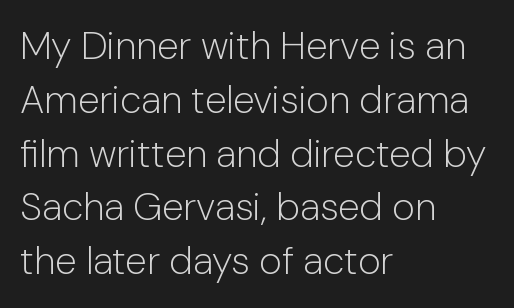
{"serif": "no", "italic": "no", "bold": "no", "weight": "light", "width": "normal", "stroke_contrast": "low", "x_height": "medium", "monospaced": "no", "underline": "no", "align": "left", "line_spacing": "normal", "line_spacing_ratio": 1.38, "letter_spacing": "normal", "letter_spacing_em": 0.0, "glyph_px": 39}
